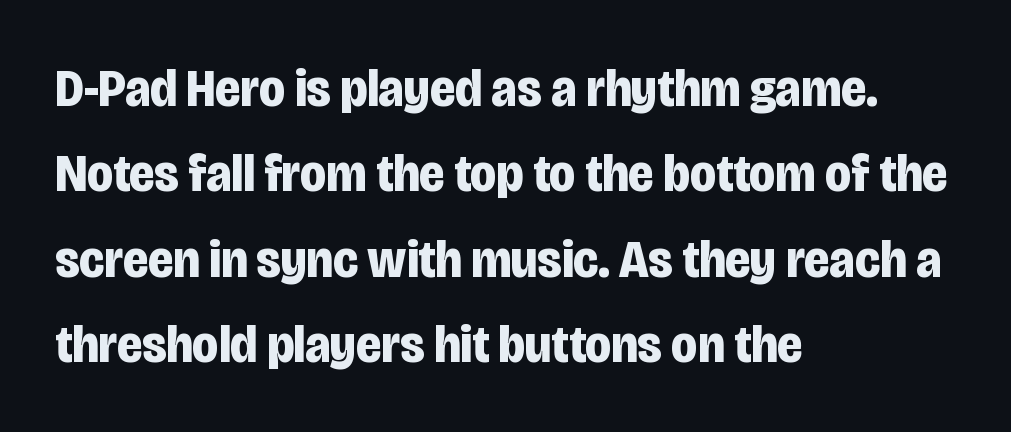
Q: Is the text bold? A: Yes.
Q: Is the text italic (slanted)? A: No, it is upright.
Q: Is the typeface a serif or a sans-serif typeface? A: Sans-serif.
Q: Is the text underlined? A: No.
Q: How is the paragraph aligned? A: Left-aligned.
Q: Is the spacing between letters normal or unusually wide? A: Normal.
Q: Is the spacing between lines tight, normal or loose? A: Normal.
Q: Width (condensed, normal, or wide)? A: Condensed.
Q: Stroke contrast? A: Low.
Q: x-height? A: Large.
Q: Monospaced? A: No.
